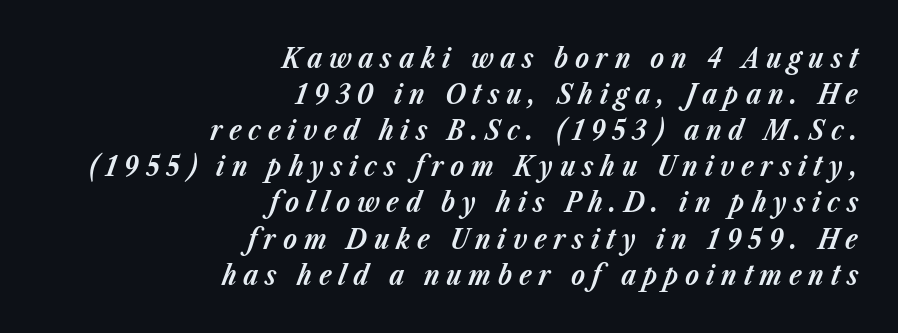
{"italic": "yes", "lean": "right", "slant_degrees": 23, "bold": "yes", "weight": "bold", "width": "normal", "stroke_contrast": "low", "x_height": "medium", "monospaced": "no", "underline": "no", "align": "right", "line_spacing": "normal", "line_spacing_ratio": 1.29, "letter_spacing": "wide", "letter_spacing_em": 0.24, "glyph_px": 28}
